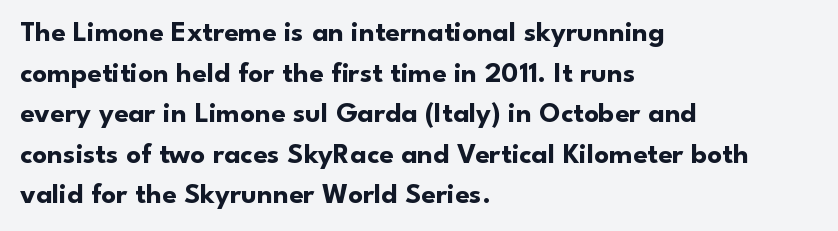
The image shows 29 px bold sans-serif type, upright; set left-aligned, normal line spacing (1.4x), normal letter spacing, not underlined; low stroke contrast and a small x-height.
